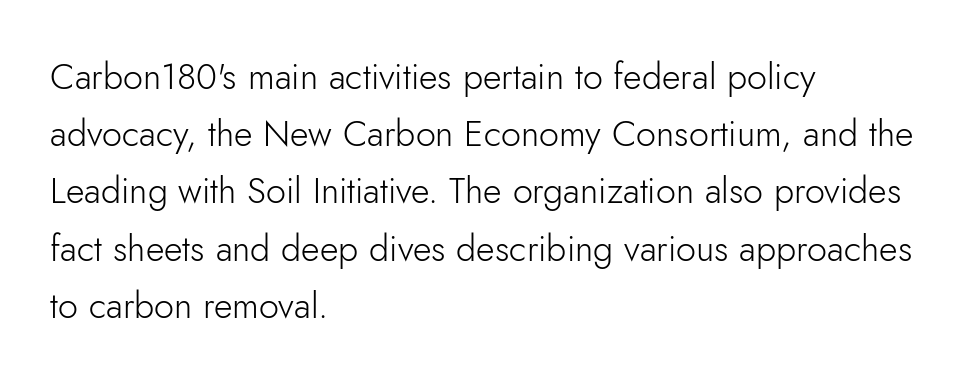
{"serif": "no", "italic": "no", "bold": "no", "weight": "light", "width": "normal", "stroke_contrast": "low", "x_height": "small", "monospaced": "no", "underline": "no", "align": "left", "line_spacing": "normal", "line_spacing_ratio": 1.59, "letter_spacing": "normal", "letter_spacing_em": 0.0, "glyph_px": 36}
